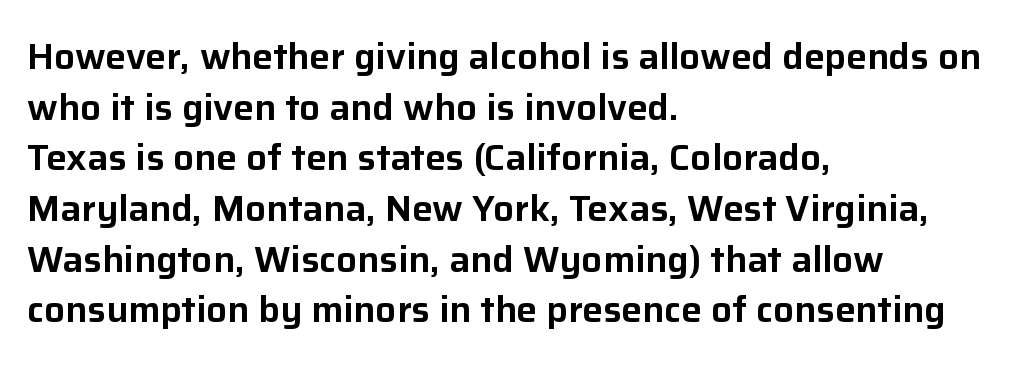
The image shows 37 px sans-serif type, upright; set left-aligned, normal line spacing (1.37x), normal letter spacing, not underlined; low stroke contrast and a medium x-height.
